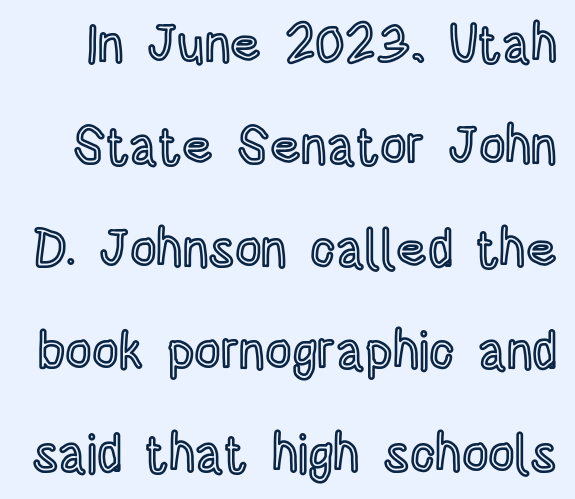
Q: Is the text italic (slanted)? A: No, it is upright.
Q: Is the text underlined? A: No.
Q: Is the spacing between letters normal or unusually wide? A: Normal.
Q: Is the spacing between lines tight, normal or loose? A: Loose.
Q: Width (condensed, normal, or wide)? A: Condensed.
Q: x-height? A: Large.
Q: Monospaced? A: No.
